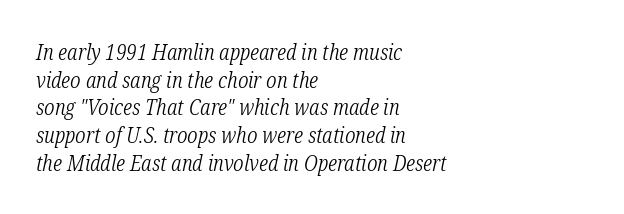
Q: Is the text bold? A: No.
Q: Is the text italic (slanted)? A: Yes, it leans right by about 12 degrees.
Q: Is the text underlined? A: No.
Q: How is the paragraph aligned? A: Left-aligned.
Q: Is the spacing between letters normal or unusually wide? A: Normal.
Q: Is the spacing between lines tight, normal or loose? A: Normal.
